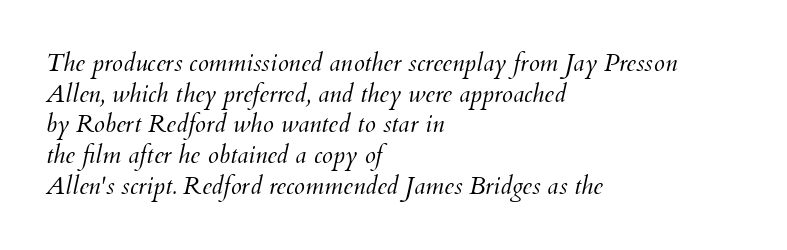
Casual observation: everything's shoved over to the left. The font's italic variant was chosen for this text. A light-to-regular cut is what we see here. Observe the ordinary spacing: letters are neighbours, not strangers.
